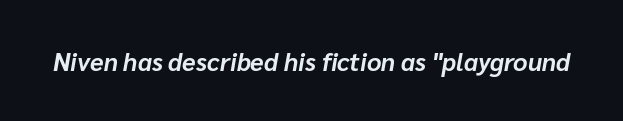
The image shows 25 px bold type, italic (leaning right); set normal letter spacing, not underlined.
